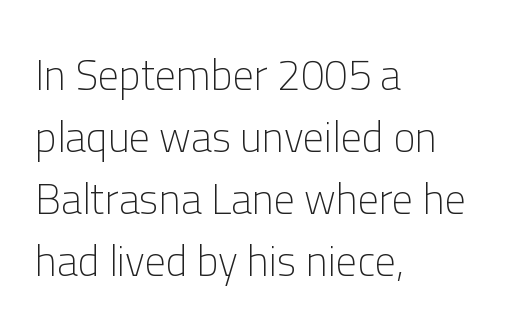
{"serif": "no", "italic": "no", "bold": "no", "weight": "light", "width": "normal", "stroke_contrast": "low", "x_height": "medium", "monospaced": "no", "underline": "no", "align": "left", "line_spacing": "normal", "line_spacing_ratio": 1.48, "letter_spacing": "normal", "letter_spacing_em": 0.0, "glyph_px": 42}
